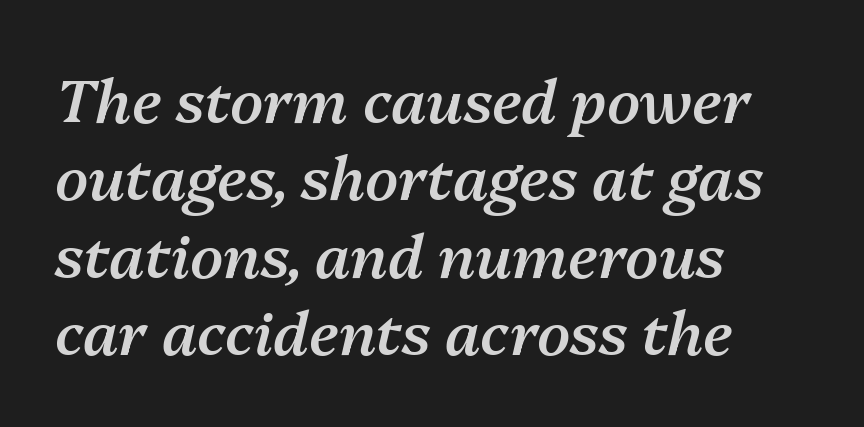
The image shows 60 px semibold type, italic (leaning right); set left-aligned, normal line spacing (1.29x), normal letter spacing, not underlined; medium stroke contrast and a medium x-height.
